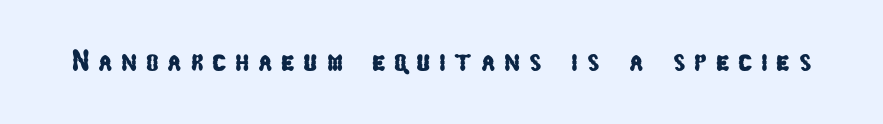
{"serif": "no", "width": "condensed", "stroke_contrast": "low", "x_height": "medium", "monospaced": "no", "underline": "no", "letter_spacing": "wide", "letter_spacing_em": 0.29, "glyph_px": 30}
